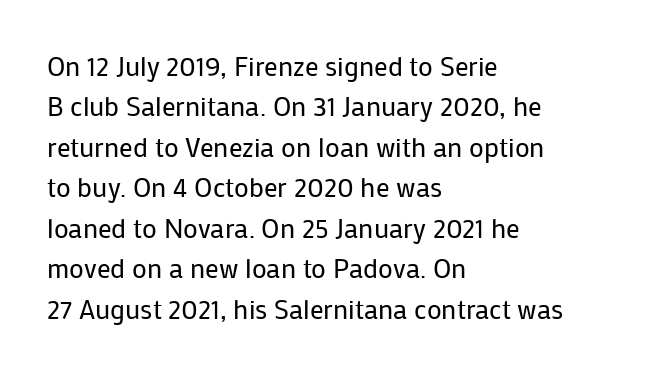
{"italic": "no", "bold": "no", "underline": "no", "align": "left", "line_spacing": "normal", "line_spacing_ratio": 1.5, "letter_spacing": "normal", "letter_spacing_em": 0.0, "glyph_px": 27}
